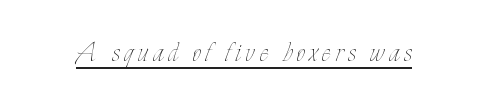
The image shows 34 px thin, condensed type; set underlined; low stroke contrast and a small x-height.
